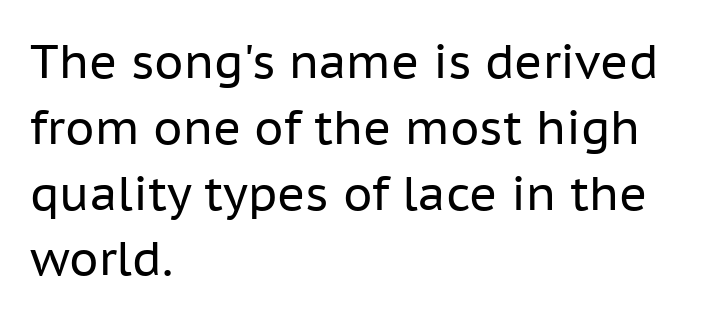
The image shows 47 px regular-weight sans-serif type, upright; set left-aligned, normal line spacing (1.4x), normal letter spacing, not underlined; low stroke contrast and a medium x-height.
